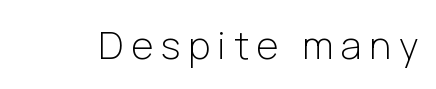
{"serif": "no", "italic": "no", "bold": "no", "weight": "light", "width": "normal", "stroke_contrast": "low", "x_height": "medium", "monospaced": "no", "underline": "no", "letter_spacing": "wide", "letter_spacing_em": 0.21, "glyph_px": 38}
